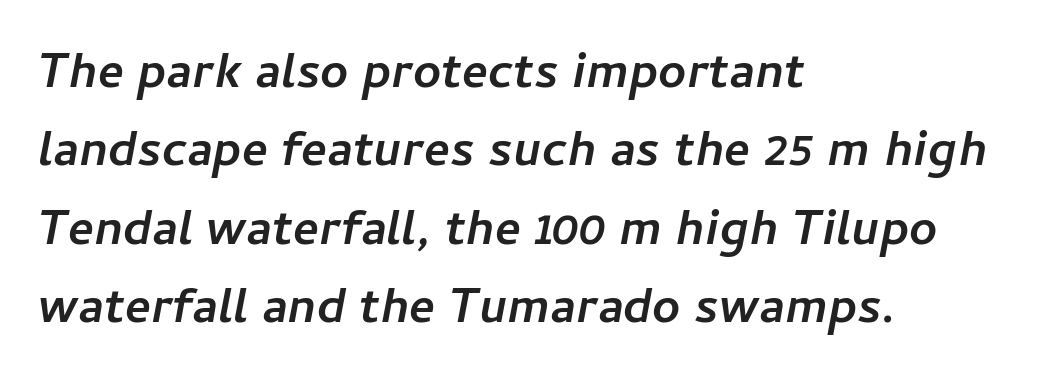
Q: Is the text bold? A: Yes.
Q: Is the text italic (slanted)? A: Yes, it leans right by about 11 degrees.
Q: Is the text underlined? A: No.
Q: How is the paragraph aligned? A: Left-aligned.
Q: Is the spacing between letters normal or unusually wide? A: Normal.
Q: Is the spacing between lines tight, normal or loose? A: Normal.
Q: Width (condensed, normal, or wide)? A: Normal.
Q: Stroke contrast? A: Low.
Q: x-height? A: Medium.
Q: Monospaced? A: No.
